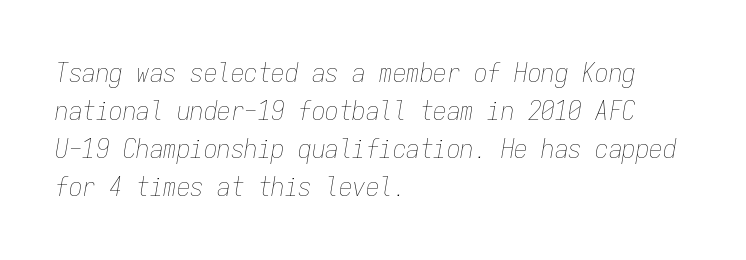
The specimen reads as italic at a glance. Successive baselines arrive at the customary interval. Nothing heavy about these letters — not bold at all. Any mark beneath the type? The region is blank. This rendering uses left alignment, leaving the right contour irregular. The rendering keeps characters at their native spacing.
